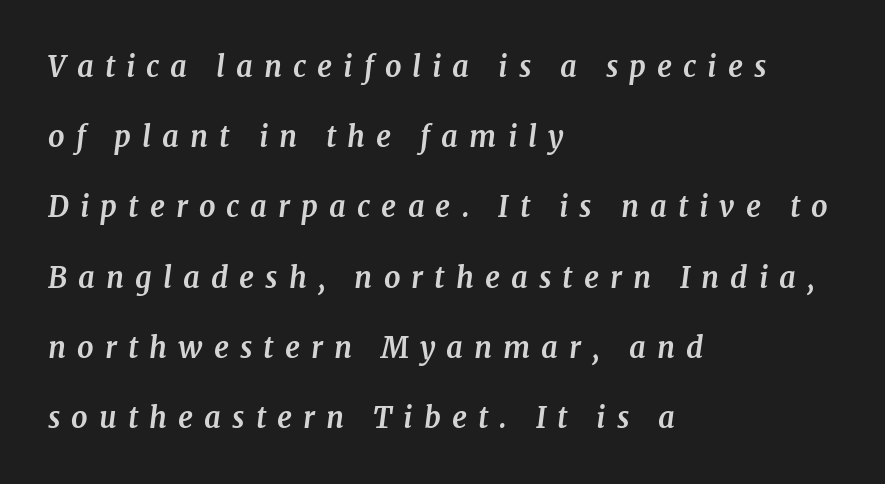
Q: Is the text bold? A: Yes.
Q: Is the text italic (slanted)? A: Yes, it leans right by about 7 degrees.
Q: Is the typeface a serif or a sans-serif typeface? A: Serif.
Q: Is the text underlined? A: No.
Q: How is the paragraph aligned? A: Left-aligned.
Q: Is the spacing between letters normal or unusually wide? A: Unusually wide.
Q: Is the spacing between lines tight, normal or loose? A: Loose.
Q: Width (condensed, normal, or wide)? A: Normal.
Q: Stroke contrast? A: Medium.
Q: x-height? A: Medium.
Q: Monospaced? A: No.
